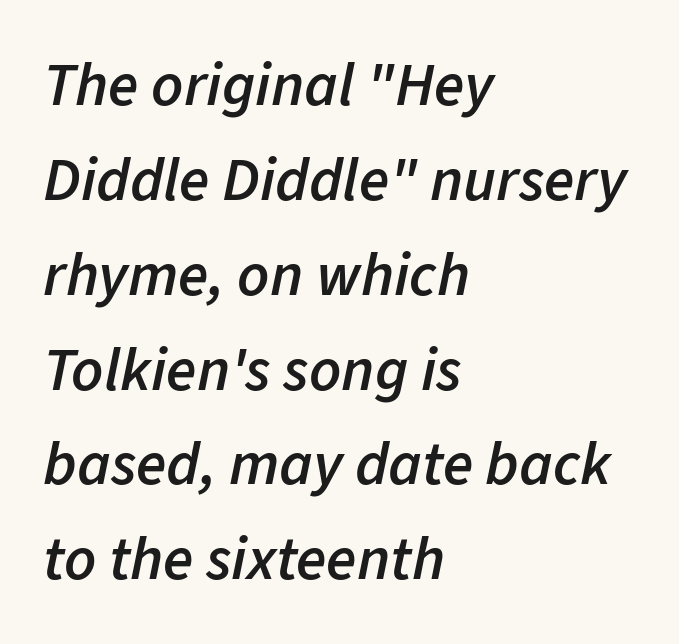
The image shows 62 px semibold type, italic (leaning right); set left-aligned, normal line spacing (1.53x), normal letter spacing, not underlined; low stroke contrast and a medium x-height.
